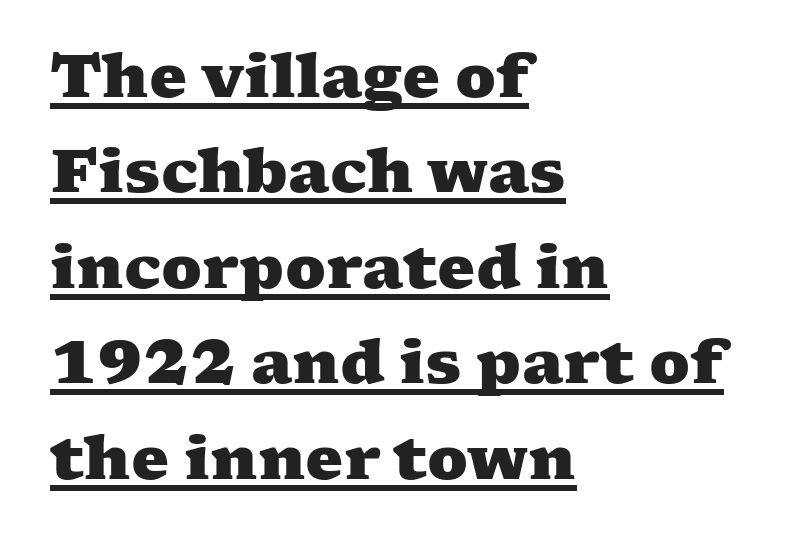
Q: Is the text bold? A: Yes.
Q: Is the typeface a serif or a sans-serif typeface? A: Serif.
Q: Is the text underlined? A: Yes.
Q: How is the paragraph aligned? A: Left-aligned.
Q: Is the spacing between letters normal or unusually wide? A: Normal.
Q: Is the spacing between lines tight, normal or loose? A: Normal.
Q: Width (condensed, normal, or wide)? A: Wide.
Q: Stroke contrast? A: Medium.
Q: x-height? A: Medium.
Q: Monospaced? A: No.
